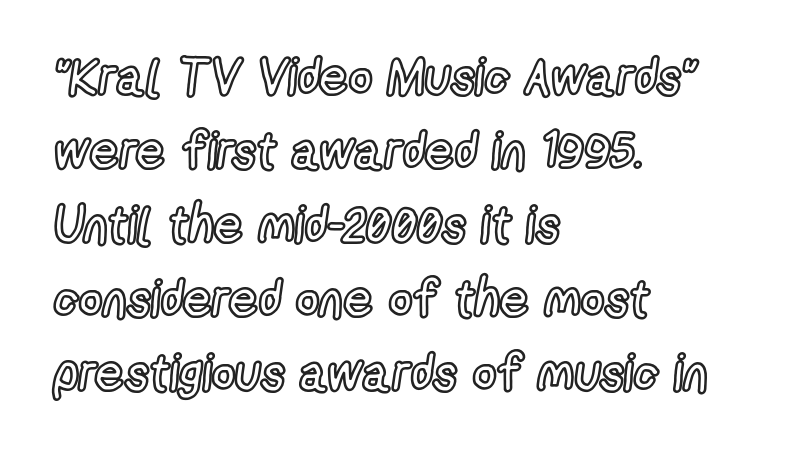
Here the designer chose a conventional face with non-uniform glyph widths. The area under the type is left untouched. One glance says typical: line gaps are just what's usual.
